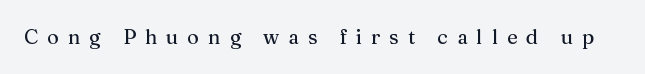
{"italic": "no", "underline": "no", "letter_spacing": "wide", "letter_spacing_em": 0.45, "glyph_px": 20}
